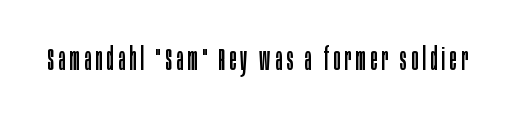
A typesetter would label this face a sans. Posture: straight, roman, zero tilt. Proportional: the letters do not fall into vertical columns. Unbolded letterforms with no extra heft. The space directly below the letters is spotless.
